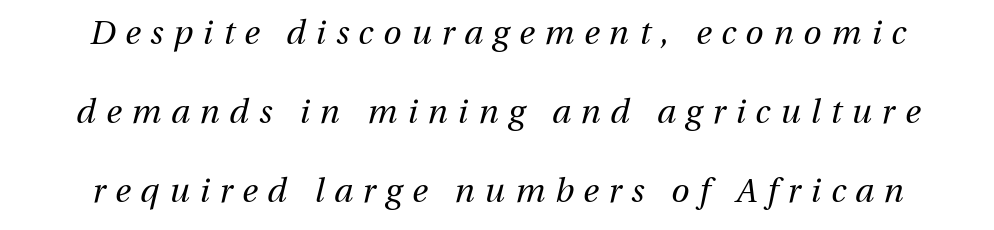
The image shows 33 px regular-weight type, italic (leaning right); set loose line spacing (2.39x), unusually wide letter spacing (+0.3 em), not underlined; medium stroke contrast and a medium x-height.
